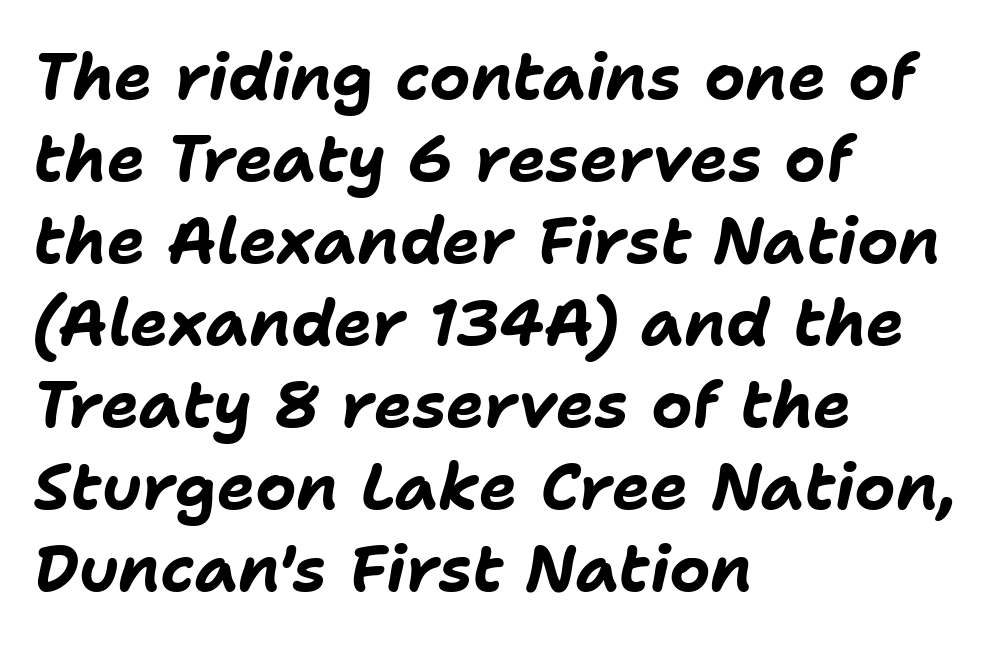
Pretty heavy lettering here — definitely bold. Tall strokes in this sample are angled rather than plumb. The designer left line spacing at the default. The gaps between neighbouring characters are ordinary and unremarkable. The area under the type is left untouched.
